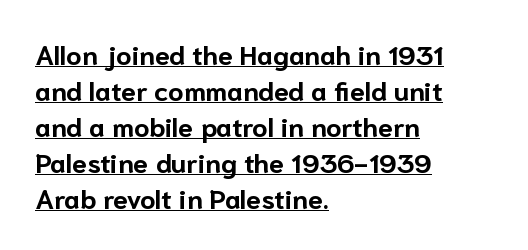
{"italic": "no", "bold": "yes", "underline": "yes", "align": "left", "line_spacing": "normal", "line_spacing_ratio": 1.33, "letter_spacing": "normal", "letter_spacing_em": 0.0, "glyph_px": 27}
